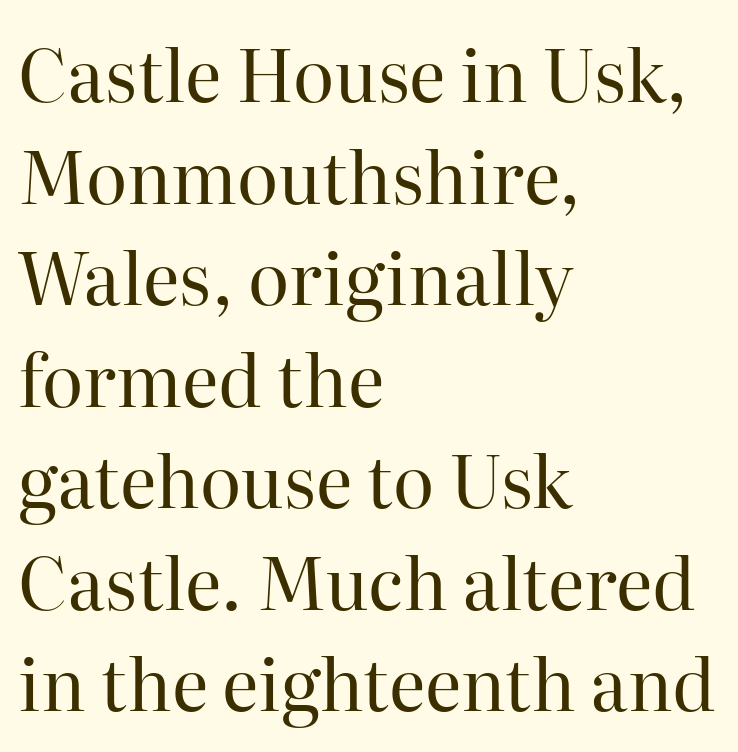
The image shows 71 px regular-weight serif type, upright; set left-aligned, normal line spacing (1.43x), normal letter spacing, not underlined; high stroke contrast and a medium x-height.
